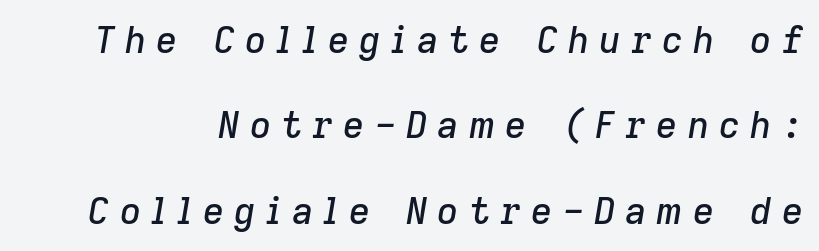
The foot of each line stays bare and open. The face used here has a pronounced slope to its letters. Leading: increased. Letter spacing: wide. This sample has the flowing, uneven cadence of proportional lettering.
